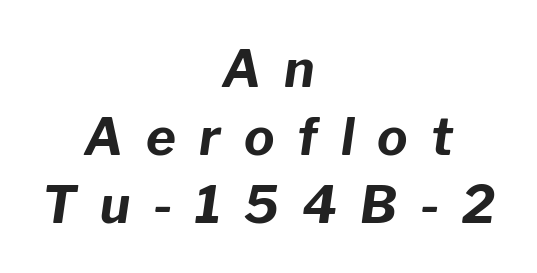
The image shows 51 px bold type, italic (leaning right); set centered, normal line spacing (1.33x), unusually wide letter spacing (+0.45 em), not underlined; low stroke contrast and a medium x-height.
